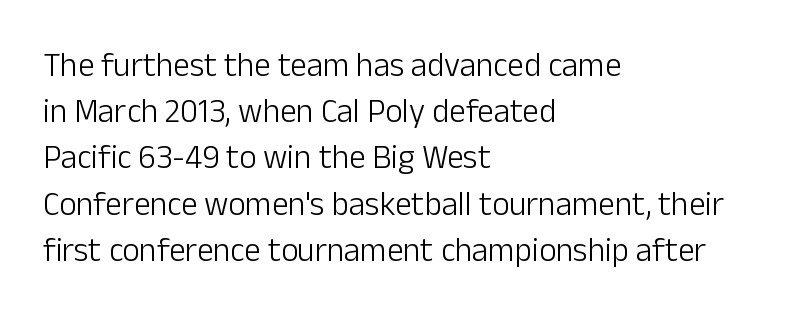
Q: Is the text bold? A: No.
Q: Is the text italic (slanted)? A: No, it is upright.
Q: Is the typeface a serif or a sans-serif typeface? A: Sans-serif.
Q: Is the text underlined? A: No.
Q: How is the paragraph aligned? A: Left-aligned.
Q: Is the spacing between letters normal or unusually wide? A: Normal.
Q: Is the spacing between lines tight, normal or loose? A: Normal.
Q: Width (condensed, normal, or wide)? A: Normal.
Q: Stroke contrast? A: Low.
Q: x-height? A: Medium.
Q: Monospaced? A: No.
